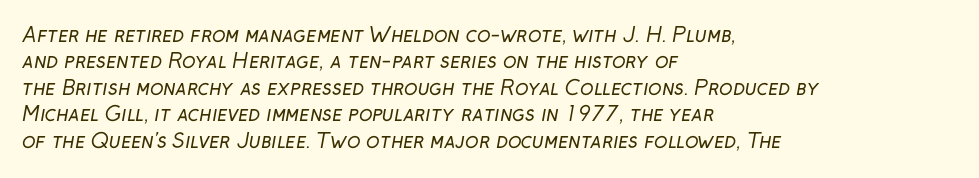
Is there much room between lines? A standard amount, neither cramped nor airy. Honestly, the letter spacing is just normal — you wouldn't notice it. The letters look calm and open, with moderate or lighter stems. Visually the block forms a straight wall on the left and a jagged coastline on the right. Any mark beneath the type? The region is blank.
